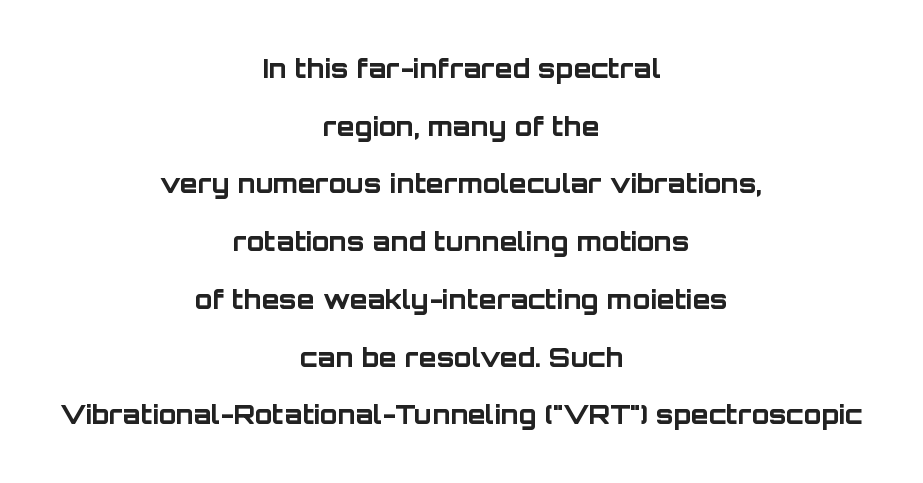
The image shows 26 px bold type, upright; set centered, loose line spacing (2.22x), normal letter spacing, not underlined.
